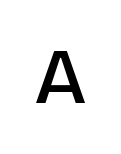
Q: Is the text bold? A: Semi-bold.
Q: Is the text italic (slanted)? A: No, it is upright.
Q: Is the typeface a serif or a sans-serif typeface? A: Sans-serif.
Q: Is the text underlined? A: No.
Q: Is the spacing between letters normal or unusually wide? A: Unusually wide.
Q: Width (condensed, normal, or wide)? A: Normal.
Q: Stroke contrast? A: Low.
Q: x-height? A: Large.
Q: Monospaced? A: No.
